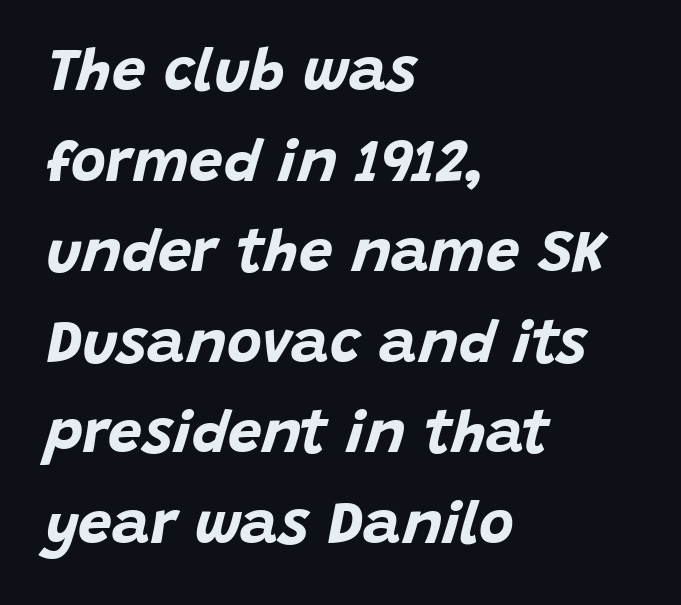
Line spacing here is normal. Strokes here are thick enough to call this a true bold. The passage shown is typed in a proportional face where columns would drift. The space directly below the letters is spotless. Style check: oblique.
